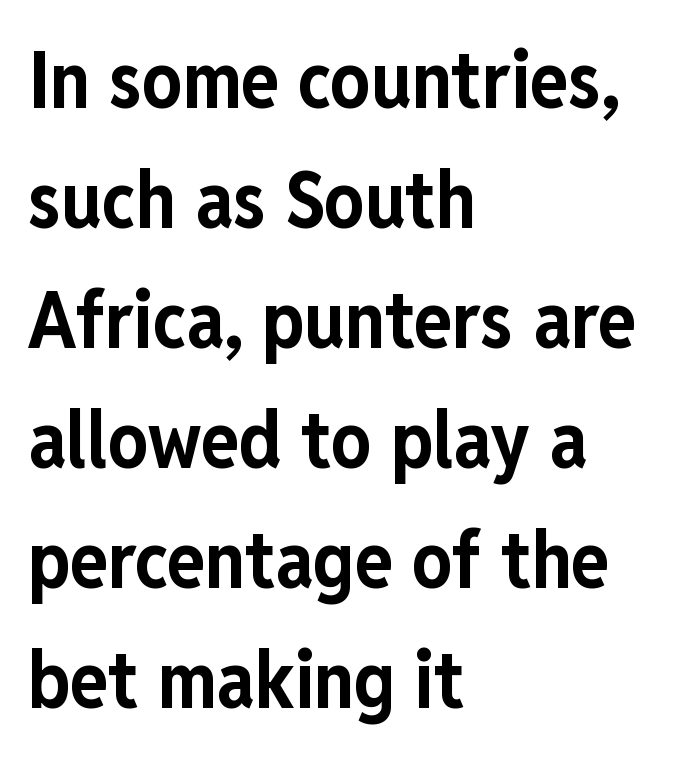
{"serif": "no", "italic": "no", "bold": "yes", "weight": "bold", "width": "condensed", "stroke_contrast": "low", "x_height": "medium", "monospaced": "no", "underline": "no", "align": "left", "line_spacing": "normal", "line_spacing_ratio": 1.52, "letter_spacing": "normal", "letter_spacing_em": 0.0, "glyph_px": 79}
